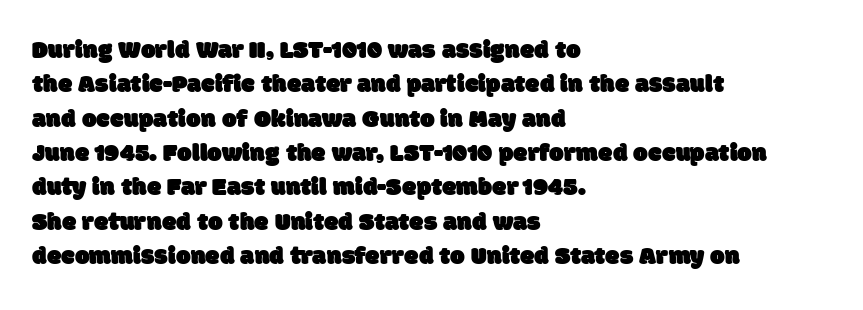
This rendering features lettering with no underline. Tracking here is standard; glyphs follow each other at the usual distance. The paragraph has a hard left edge and a soft right edge. Quick note: interline space is typical.
